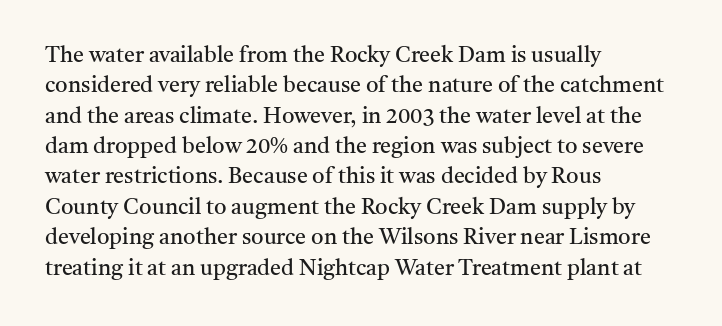
{"italic": "no", "bold": "no", "underline": "no", "align": "left", "line_spacing": "normal", "line_spacing_ratio": 1.38, "letter_spacing": "normal", "letter_spacing_em": 0.0, "glyph_px": 22}
